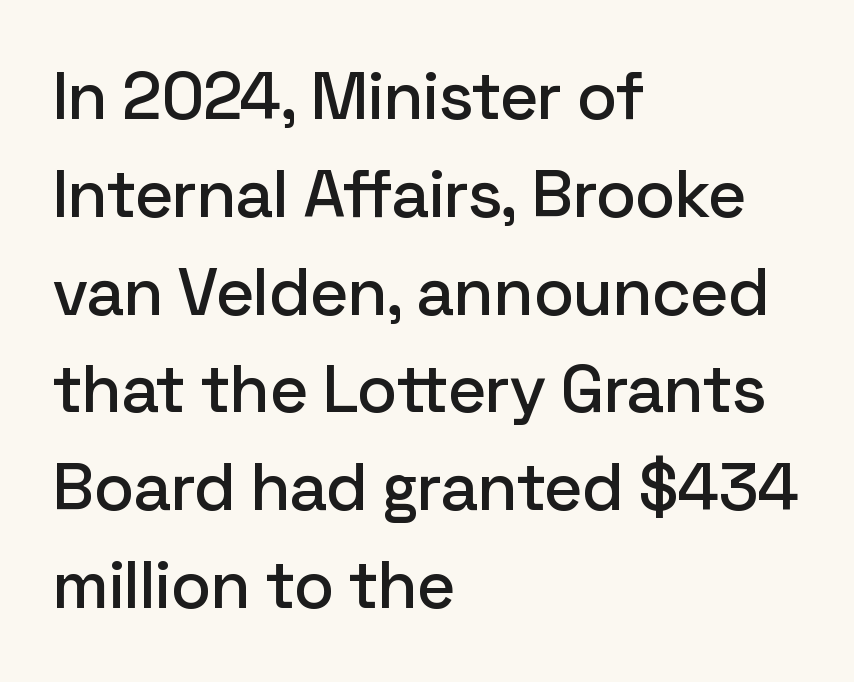
The image shows 67 px sans-serif type, upright; set left-aligned, normal line spacing (1.46x), normal letter spacing, not underlined; low stroke contrast and a medium x-height.
